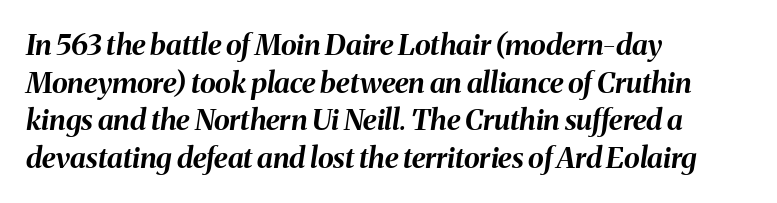
Q: Is the text bold? A: Yes.
Q: Is the text italic (slanted)? A: Yes, it leans right by about 8 degrees.
Q: Is the text underlined? A: No.
Q: How is the paragraph aligned? A: Left-aligned.
Q: Is the spacing between letters normal or unusually wide? A: Normal.
Q: Is the spacing between lines tight, normal or loose? A: Normal.
Q: Width (condensed, normal, or wide)? A: Normal.
Q: Stroke contrast? A: Medium.
Q: x-height? A: Medium.
Q: Monospaced? A: No.
